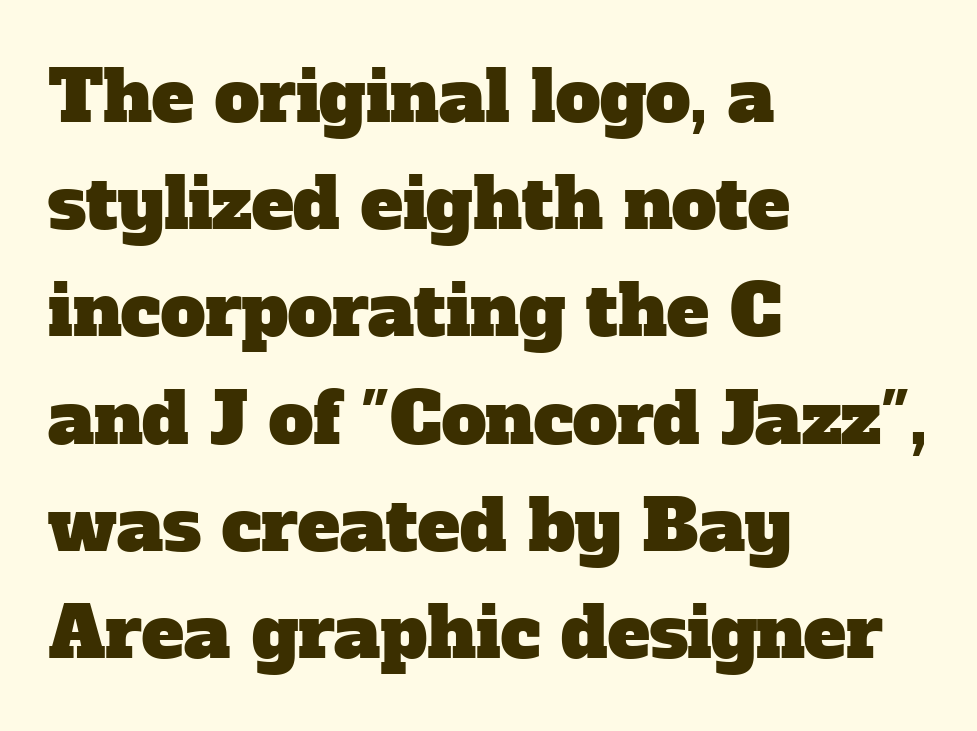
The paragraph shown leans on its left margin. The line-height multiplier appears to be the usual default. Note the varied advance widths — an 'i' is clearly narrower than an 'm'. Unlike a clean sans, this face finishes its strokes with serifs. Words appear dense and cohesive because spacing is normal.
